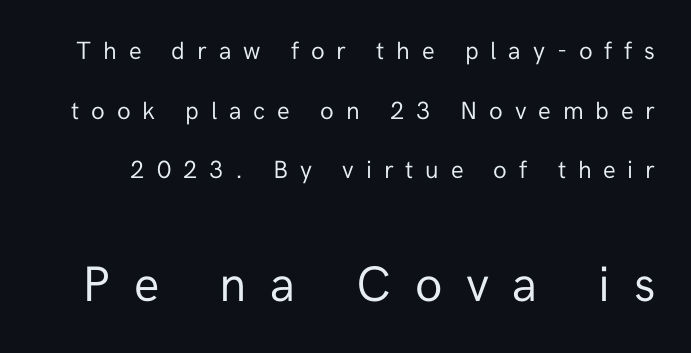
The baseline area is clear. Looks like regular typesetting: each glyph gets only the width it needs. Notice the wide empty band between every row — that's loose leading. Look at the tracking — it's clearly loosened, letters drifting apart. Think standard paragraph weight, or any step lighter than that.
